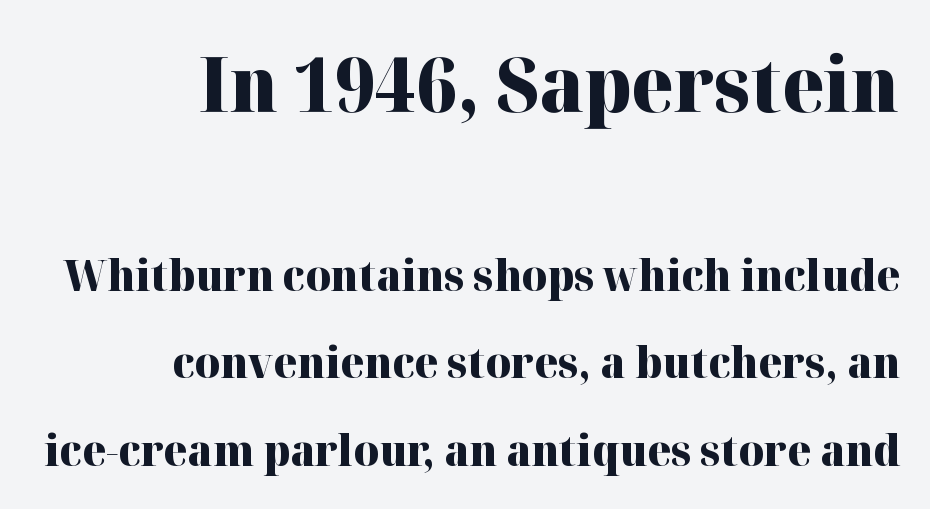
The image shows 76 px heavy serif type, upright; set right-aligned, loose line spacing (2.03x), normal letter spacing, not underlined; the first (top) block is 1.77x larger; high stroke contrast and a medium x-height.
